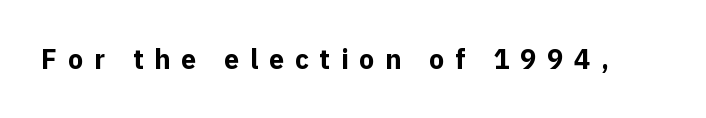
{"italic": "no", "bold": "yes", "underline": "no", "letter_spacing": "wide", "letter_spacing_em": 0.4, "glyph_px": 27}
